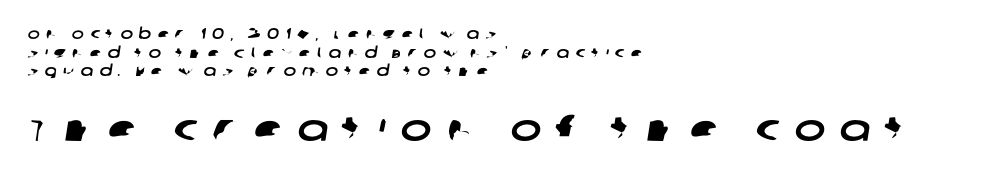
Someone cranked the tracking dial way up on this one. All the whitespace from short lines collects on the right. These lines are rendered in a variable-pitch font. Note: no serifs on the glyphs. This rendering features lettering with no underline.
